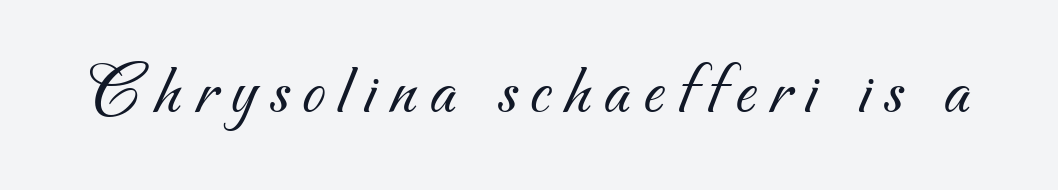
Spacing verdict: proportional, widths tailored to each character. The gap between lines stays unmarked. The strokes are not fattened; the text isn't bold. Grotesque or geometric, the face here clearly has no serifs.
